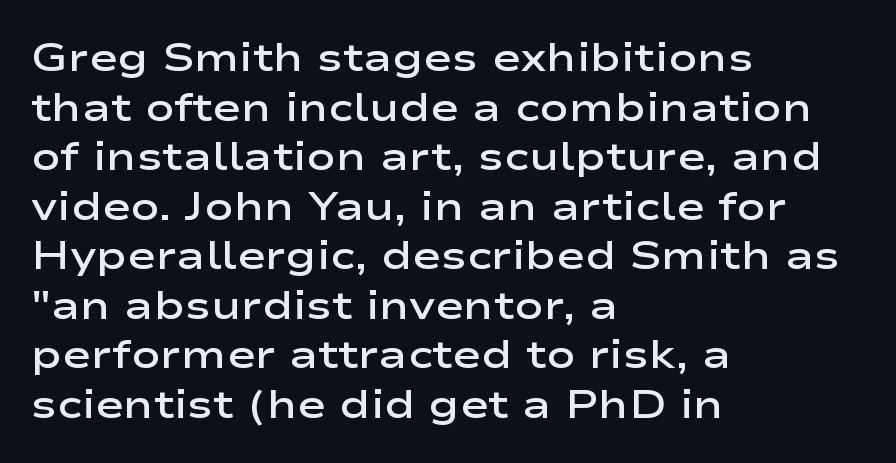
Firm but not heavy-handed strokes: this text is semibold. Italic? Not at all — the glyphs are vertical. The words here are not underlined. The rendering uses natural spacing where letterforms have individual widths. One glance says typical: line gaps are just what's usual. The compositor pushed each line to the left boundary.
